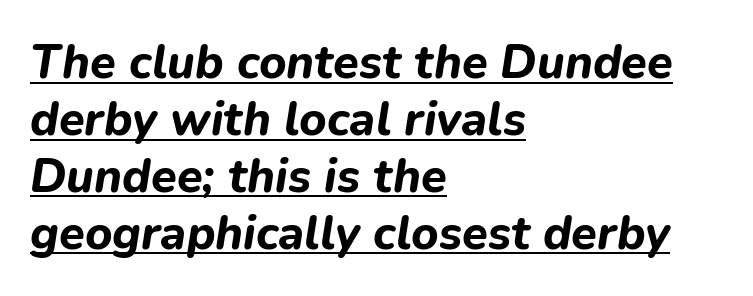
Q: Is the text bold? A: Yes.
Q: Is the text italic (slanted)? A: Yes, it leans right by about 9 degrees.
Q: Is the text underlined? A: Yes.
Q: How is the paragraph aligned? A: Left-aligned.
Q: Is the spacing between letters normal or unusually wide? A: Normal.
Q: Width (condensed, normal, or wide)? A: Normal.
Q: Stroke contrast? A: Low.
Q: x-height? A: Medium.
Q: Monospaced? A: No.
